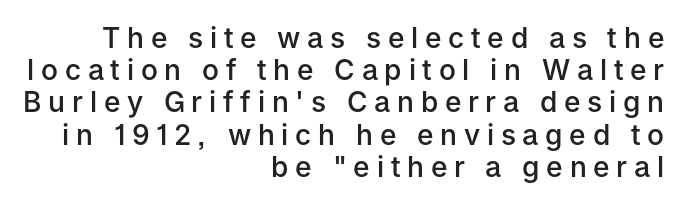
You could barely slide anything between these rows. Each glyph is drawn with semibold strokes, heavier than normal yet not fully bold. Here the designer chose a conventional face with non-uniform glyph widths. Look at the tracking — it's clearly loosened, letters drifting apart. This is sans-serif lettering, the kind often seen on screens and signage. Vertical strokes here are truly vertical.
